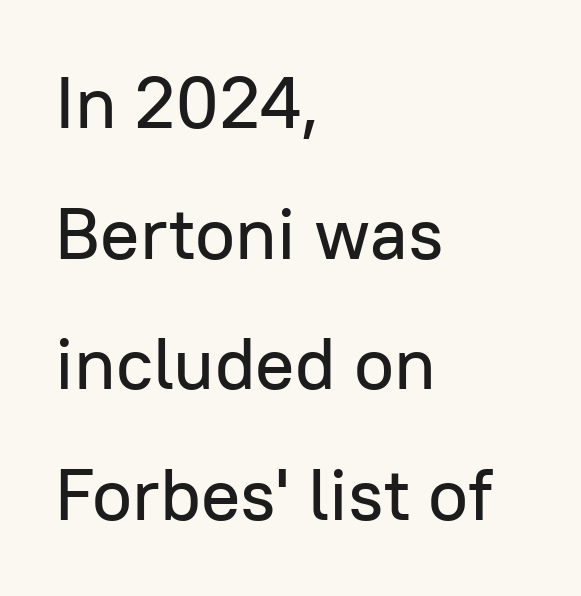
{"serif": "no", "italic": "no", "width": "normal", "stroke_contrast": "low", "x_height": "medium", "monospaced": "no", "underline": "no", "align": "left", "line_spacing_ratio": 1.79, "letter_spacing": "normal", "letter_spacing_em": 0.0, "glyph_px": 73}
